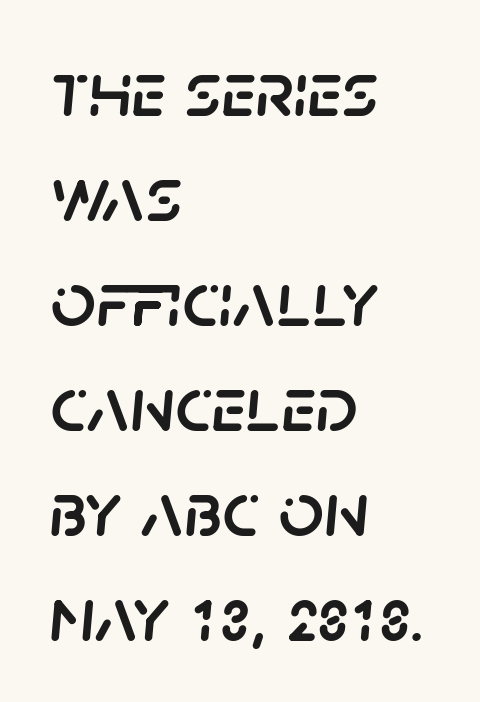
The image shows 79 px text type, italic (leaning right); set left-aligned, normal line spacing (1.33x), normal letter spacing, not underlined; low stroke contrast and a large x-height.
